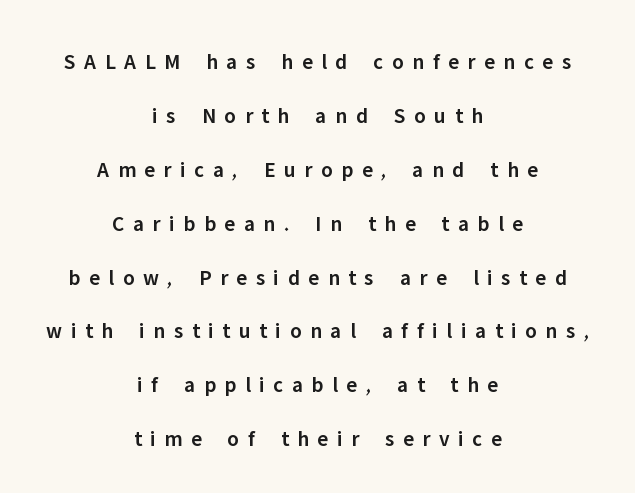
Just letters on the line, the space beneath them empty. Stems and bowls a touch heavier than normal — semibold. Someone cranked the tracking dial way up on this one. The block of text is sparse from top to bottom, with ample space between rows.
